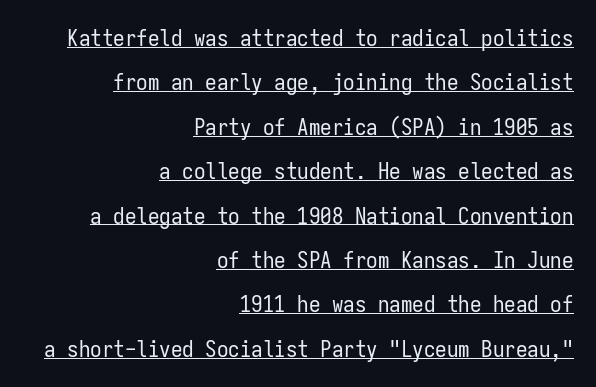
The paragraph has a hard right edge and a soft left edge. Stem width sits at or under what a default text font uses. The lettering holds an erect, upright posture throughout. This rendering features underlined lettering. Words appear dense and cohesive because spacing is normal.
